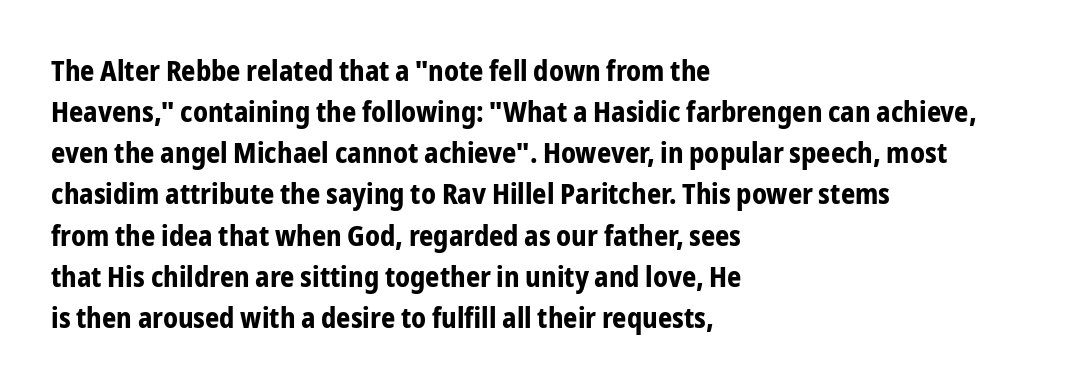
Q: Is the text bold? A: Yes.
Q: Is the text italic (slanted)? A: No, it is upright.
Q: Is the typeface a serif or a sans-serif typeface? A: Sans-serif.
Q: Is the text underlined? A: No.
Q: How is the paragraph aligned? A: Left-aligned.
Q: Is the spacing between letters normal or unusually wide? A: Normal.
Q: Is the spacing between lines tight, normal or loose? A: Normal.
Q: Width (condensed, normal, or wide)? A: Condensed.
Q: Stroke contrast? A: Low.
Q: x-height? A: Medium.
Q: Monospaced? A: No.
